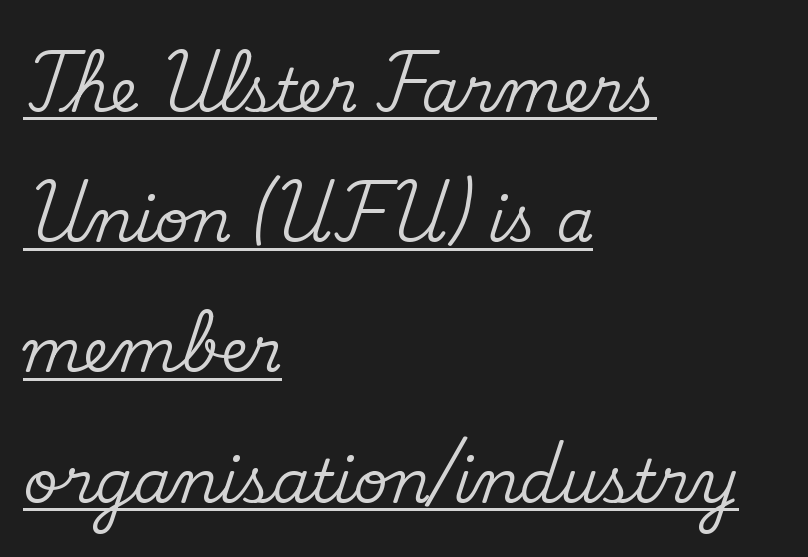
Q: Is the text italic (slanted)? A: Yes.
Q: Is the text underlined? A: Yes.
Q: How is the paragraph aligned? A: Left-aligned.
Q: Is the spacing between letters normal or unusually wide? A: Normal.
Q: Is the spacing between lines tight, normal or loose? A: Loose.
Q: Width (condensed, normal, or wide)? A: Normal.
Q: Stroke contrast? A: Medium.
Q: x-height? A: Small.
Q: Monospaced? A: No.
